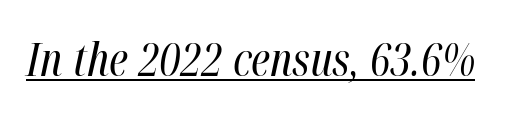
The characters are drawn with everyday or finer stroke widths. Nobody touched the tracking dial on this one. Rendered with sloped, italic letterforms. The passage shown is typed in a proportional face where columns would drift. The sample's only ornament is a line tracing under the words.
